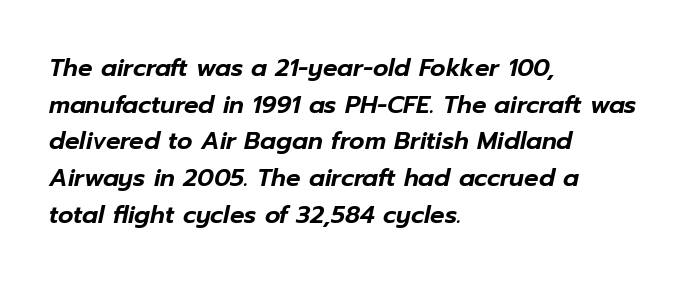
Q: Is the text italic (slanted)? A: Yes, it leans right by about 12 degrees.
Q: Is the text underlined? A: No.
Q: How is the paragraph aligned? A: Left-aligned.
Q: Is the spacing between letters normal or unusually wide? A: Normal.
Q: Is the spacing between lines tight, normal or loose? A: Normal.
